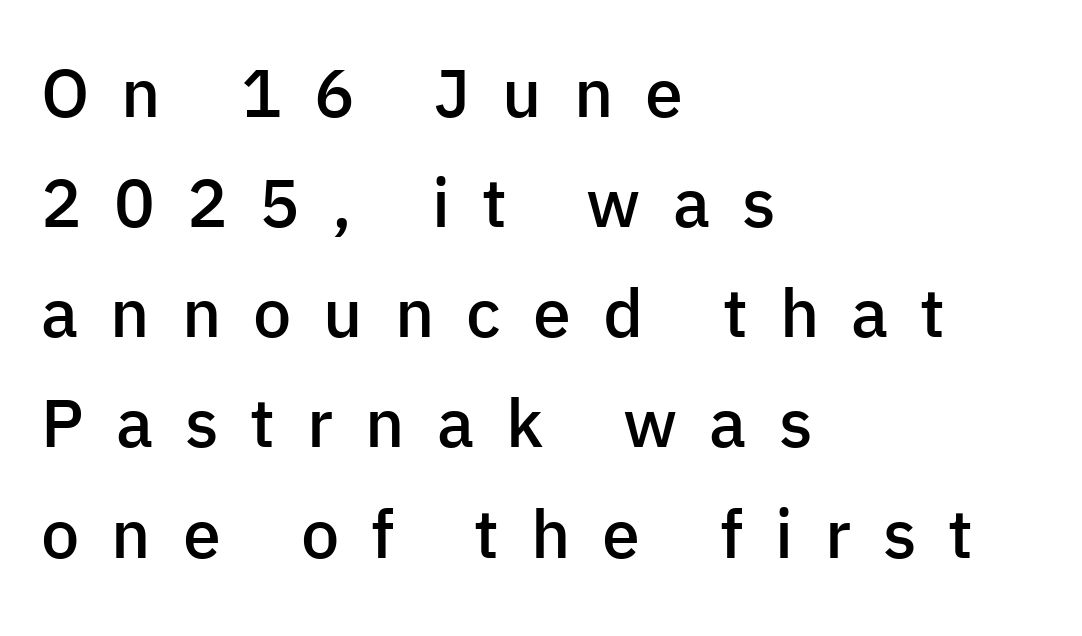
{"serif": "no", "italic": "no", "bold": "semi", "weight": "semibold", "width": "normal", "stroke_contrast": "low", "x_height": "medium", "monospaced": "no", "underline": "no", "align": "left", "line_spacing": "normal", "line_spacing_ratio": 1.62, "letter_spacing": "wide", "letter_spacing_em": 0.47, "glyph_px": 68}
